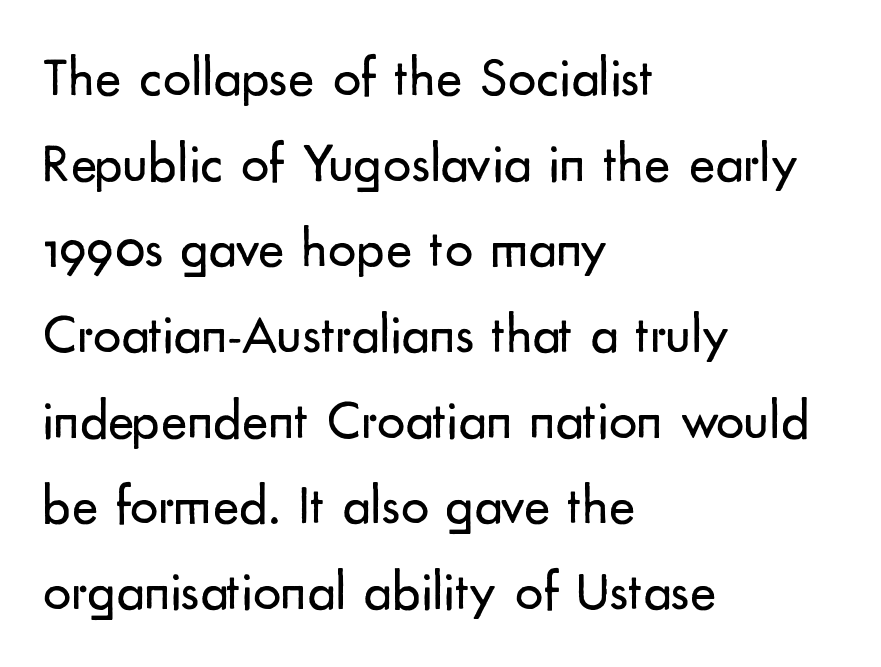
{"serif": "no", "italic": "no", "bold": "no", "weight": "regular", "width": "normal", "stroke_contrast": "low", "x_height": "small", "monospaced": "no", "underline": "no", "align": "left", "line_spacing": "normal", "line_spacing_ratio": 1.53, "letter_spacing": "normal", "letter_spacing_em": 0.0, "glyph_px": 56}
